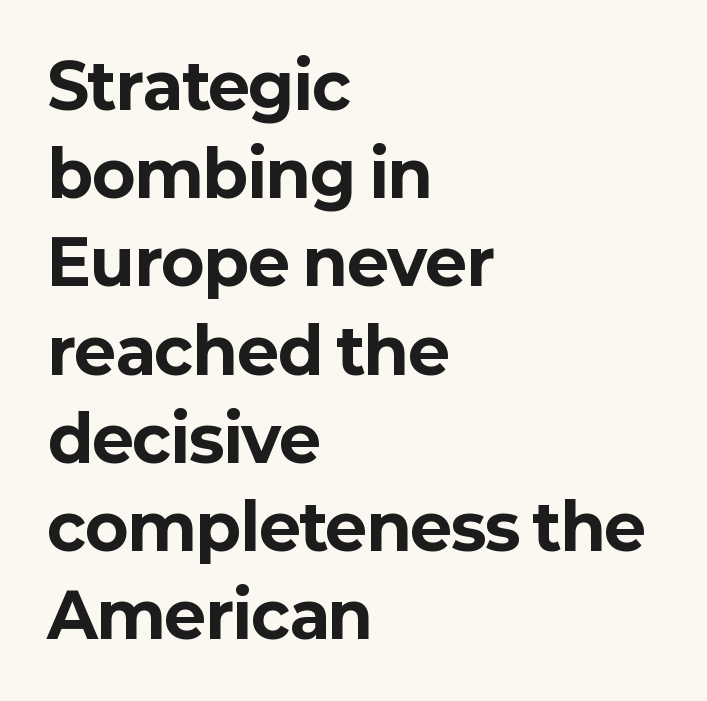
{"serif": "no", "italic": "no", "bold": "yes", "weight": "bold", "width": "normal", "stroke_contrast": "low", "x_height": "medium", "monospaced": "no", "underline": "no", "align": "left", "line_spacing": "normal", "line_spacing_ratio": 1.4, "letter_spacing": "normal", "letter_spacing_em": 0.0, "glyph_px": 63}
